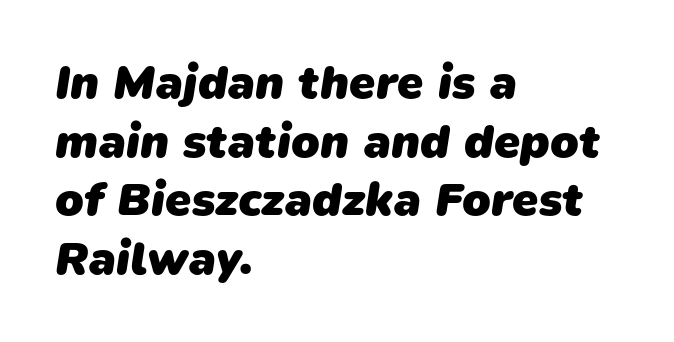
Q: Is the text bold? A: Yes.
Q: Is the typeface a serif or a sans-serif typeface? A: Sans-serif.
Q: Is the text underlined? A: No.
Q: How is the paragraph aligned? A: Left-aligned.
Q: Is the spacing between letters normal or unusually wide? A: Normal.
Q: Is the spacing between lines tight, normal or loose? A: Normal.
Q: Width (condensed, normal, or wide)? A: Normal.
Q: Stroke contrast? A: Low.
Q: x-height? A: Medium.
Q: Monospaced? A: No.
